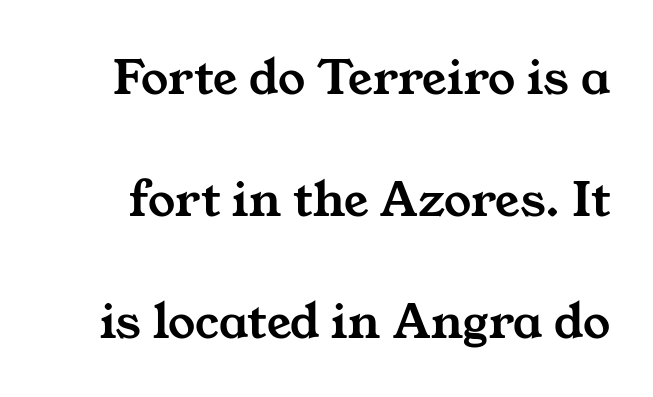
{"serif": "yes", "width": "wide", "stroke_contrast": "medium", "x_height": "medium", "monospaced": "no", "underline": "no", "line_spacing": "loose", "line_spacing_ratio": 2.26, "letter_spacing": "normal", "letter_spacing_em": 0.0, "glyph_px": 54}
